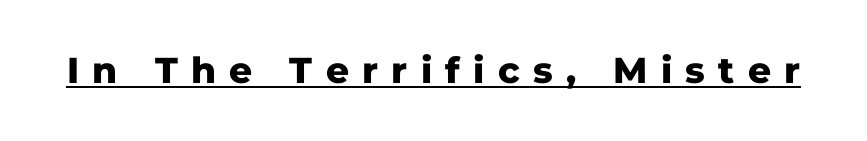
Students, note that the glyphs here are deliberately spaced far apart. These characters rest on top of a visible drawn line. Chunky letters — that's bold for sure. This is roman type, the default non-slanted kind.
